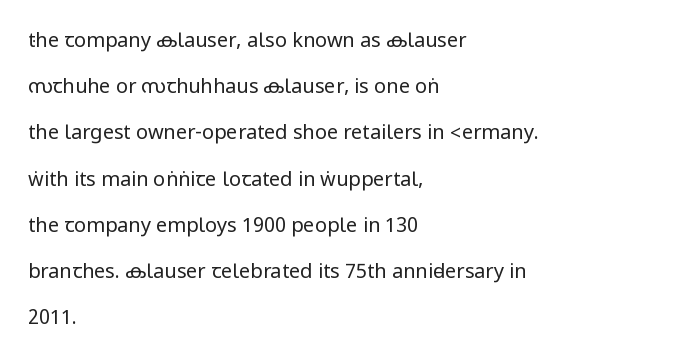
{"italic": "no", "bold": "no", "underline": "no", "align": "left", "line_spacing": "loose", "line_spacing_ratio": 2.31, "letter_spacing": "normal", "letter_spacing_em": 0.0, "glyph_px": 20}
